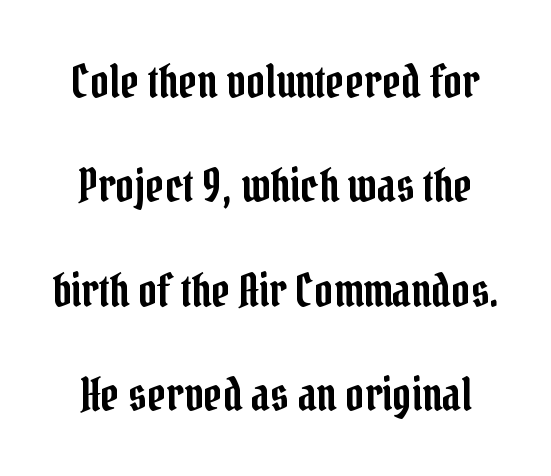
Q: Is the text italic (slanted)? A: No, it is upright.
Q: Is the typeface a serif or a sans-serif typeface? A: Serif.
Q: Is the text underlined? A: No.
Q: Is the spacing between letters normal or unusually wide? A: Normal.
Q: Is the spacing between lines tight, normal or loose? A: Loose.
Q: Width (condensed, normal, or wide)? A: Condensed.
Q: Stroke contrast? A: Low.
Q: x-height? A: Medium.
Q: Monospaced? A: No.
